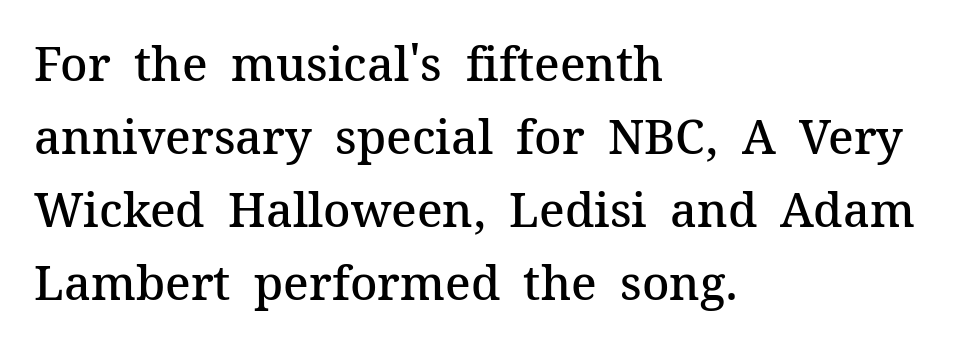
The foot of each line stays bare and open. This rendering leaves character spacing at its baseline value. Vertical spacing — default. Short and long lines alike share a common starting point at left.
